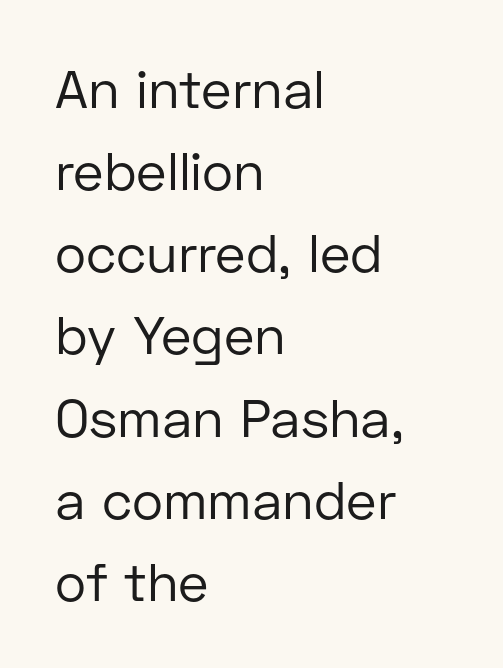
Tracking value appears to be zero — textbook default spacing. The passage shown is not underscored anywhere. Regarding serifs, this sample does without them. Line beginnings align vertically; line endings do not. The face looks like a standard text weight, possibly lighter.
